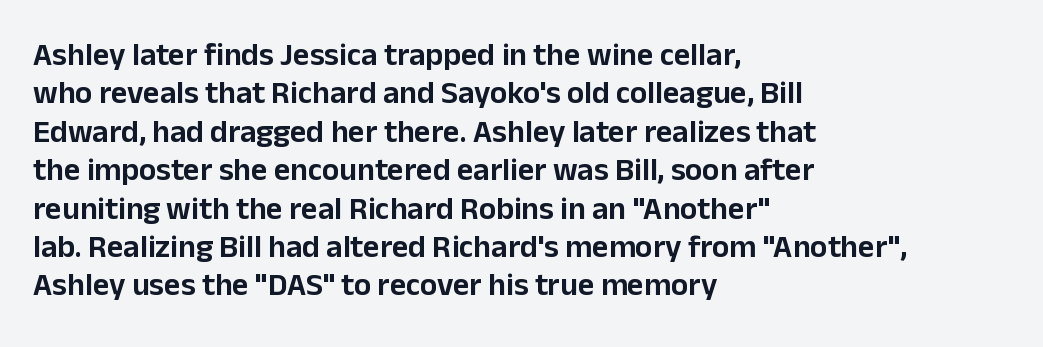
The image shows 32 px sans-serif type, upright; set left-aligned, line spacing 1.2x, normal letter spacing, not underlined; low stroke contrast and a medium x-height.
